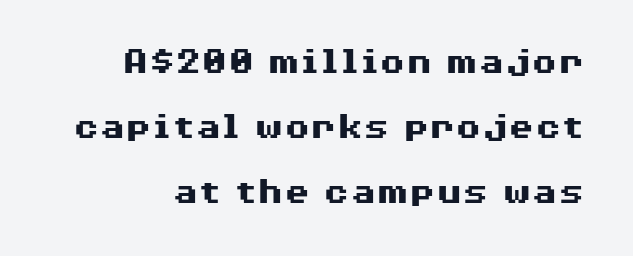
The image shows 38 px heavy, wide sans-serif type, upright; set line spacing 1.71x, normal letter spacing, not underlined; medium stroke contrast and a medium x-height.
